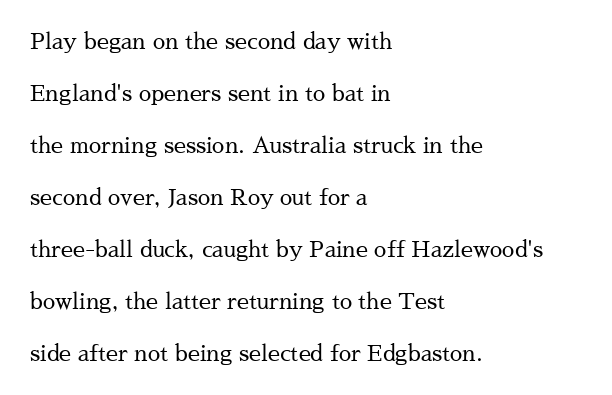
Q: Is the text bold? A: No.
Q: Is the text italic (slanted)? A: No, it is upright.
Q: Is the text underlined? A: No.
Q: How is the paragraph aligned? A: Left-aligned.
Q: Is the spacing between letters normal or unusually wide? A: Normal.
Q: Is the spacing between lines tight, normal or loose? A: Loose.
